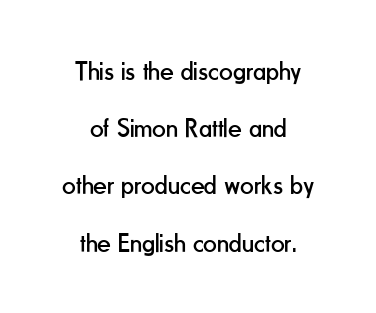
What's the leading like? Stretched, with rows far apart. You could call the tracking neutral — neither tight nor loose. Is the block centered? Yes — each line is placed symmetrically about the middle. Weight class: somewhere from thin through regular.
